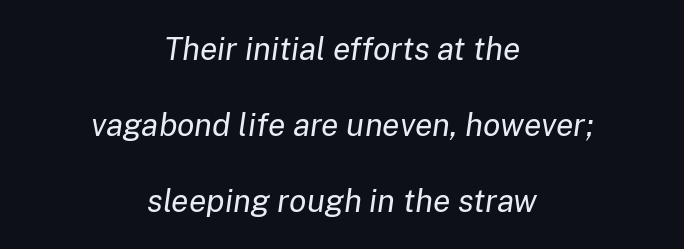
These lines are rendered in a variable-pitch font. Only glyphs here, with clear space below each row. A typesetter would mark this as italic. Vertically, the passage feels expansive, rows floating well apart. Caption: face not bold, strokes unweighted.
